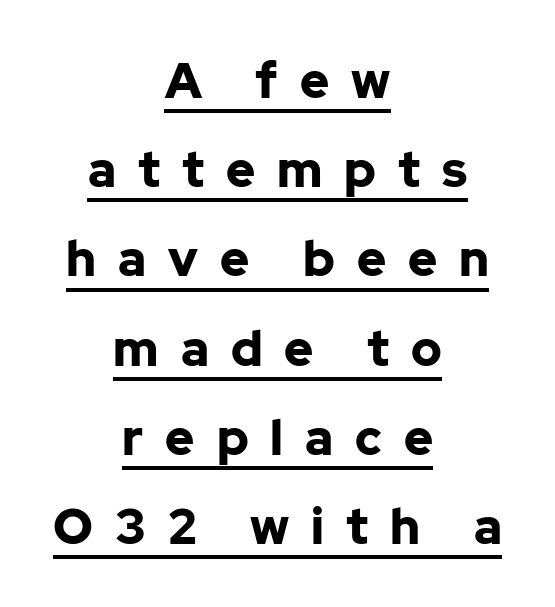
The characters display no serif detailing; their extremities are plain. Looks like regular typesetting: each glyph gets only the width it needs. You could only call the tracking loose — the letters float apart. As a designer I'd log this as weight 700, bold.
